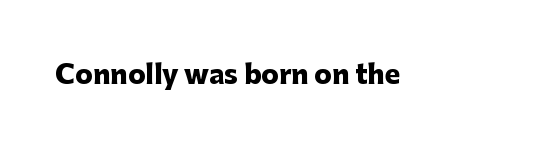
Only glyphs here, with clear space below each row. Rendered with straight, roman letterforms. The glyphs have the mass of a bold cut. Observe the ordinary spacing: letters are neighbours, not strangers.
